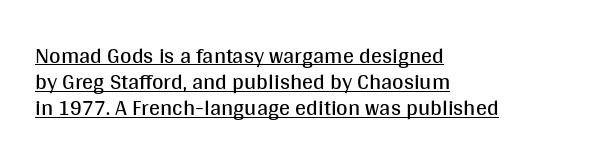
The image shows 22 px text type, upright; set left-aligned, line spacing 1.19x, normal letter spacing, underlined.
